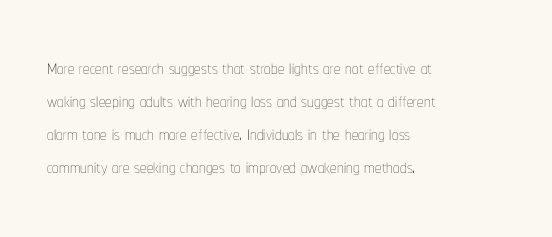
When letters stand straight like this, we call the style roman or upright. These lines sit exactly where default settings would place them. Students, note that the glyphs here touch the page at normal intervals. The passage shown is not bold in any degree. In CSS terms this would be text-align: left. Underlining? Definitely not there.
